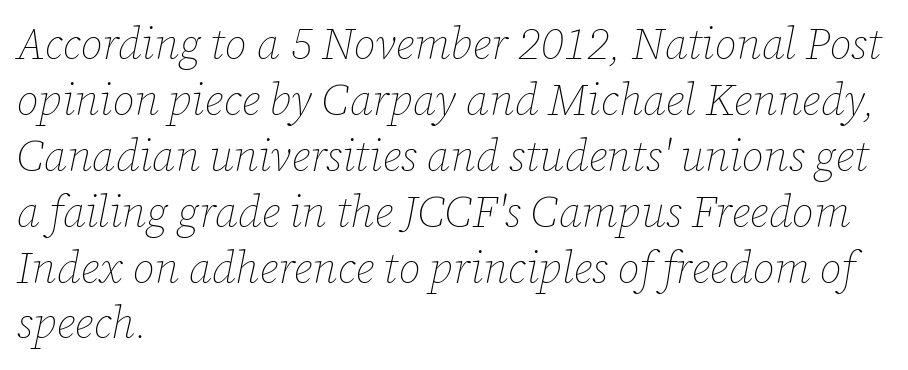
{"italic": "yes", "lean": "right", "slant_degrees": 12, "bold": "no", "weight": "thin", "width": "normal", "stroke_contrast": "low", "x_height": "medium", "monospaced": "no", "underline": "no", "align": "left", "line_spacing": "normal", "line_spacing_ratio": 1.27, "letter_spacing": "normal", "letter_spacing_em": 0.0, "glyph_px": 44}
